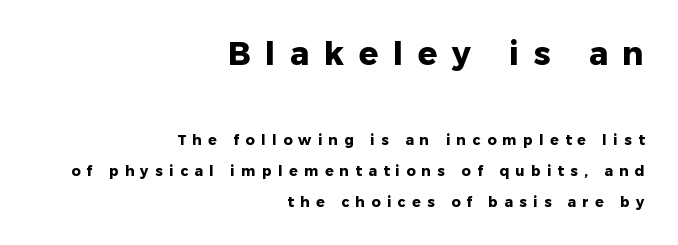
The image shows 32 px heavy sans-serif type, upright; set right-aligned, loose line spacing (2.22x), unusually wide letter spacing (+0.46 em), not underlined; the first (top) block is 2.29x larger; low stroke contrast and a medium x-height.
